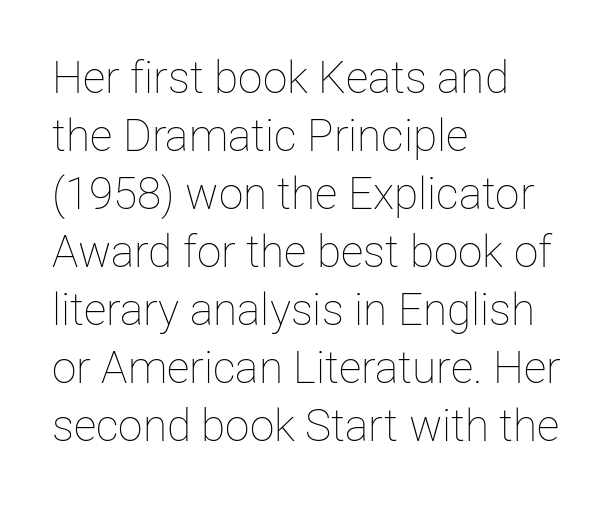
The image shows 44 px thin type, upright; set left-aligned, normal line spacing (1.32x), normal letter spacing, not underlined; low stroke contrast and a medium x-height.
